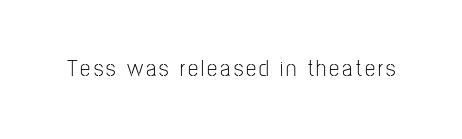
Honestly, there is no underline to notice here at all. This is roman type, the default non-slanted kind. Weight: not bold — regular or lighter.
